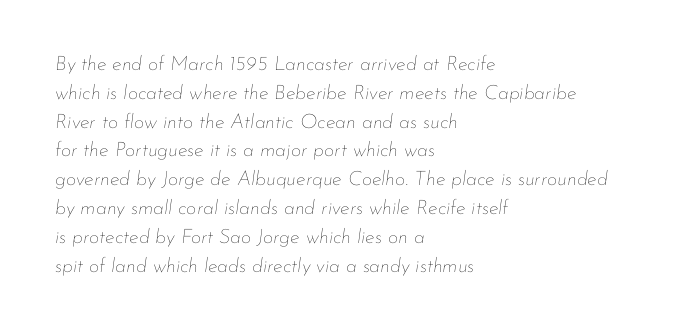
{"italic": "yes", "lean": "right", "slant_degrees": 7, "bold": "no", "underline": "no", "align": "left", "line_spacing": "normal", "line_spacing_ratio": 1.44, "letter_spacing": "normal", "letter_spacing_em": 0.0, "glyph_px": 20}
